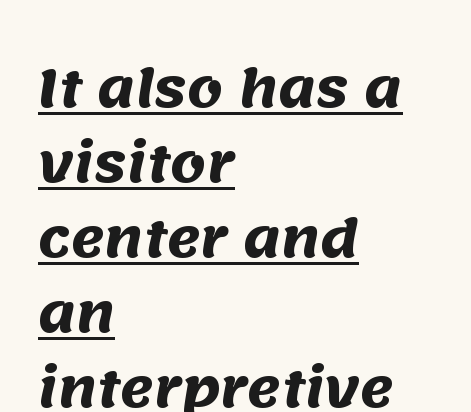
Q: Is the text bold? A: Yes.
Q: Is the typeface a serif or a sans-serif typeface? A: Sans-serif.
Q: Is the text underlined? A: Yes.
Q: How is the paragraph aligned? A: Left-aligned.
Q: Is the spacing between letters normal or unusually wide? A: Normal.
Q: Is the spacing between lines tight, normal or loose? A: Normal.
Q: Width (condensed, normal, or wide)? A: Normal.
Q: Stroke contrast? A: Medium.
Q: x-height? A: Large.
Q: Monospaced? A: No.
